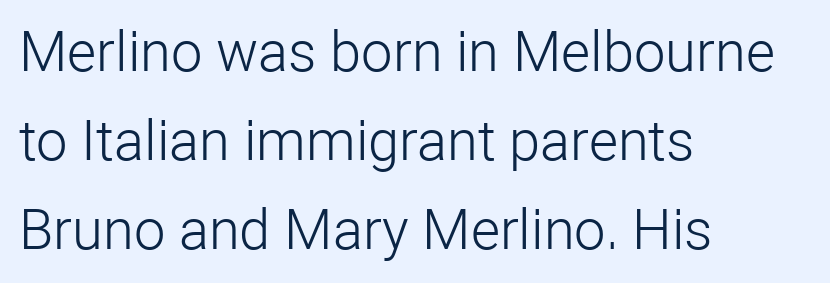
Q: Is the text bold? A: No.
Q: Is the text italic (slanted)? A: No, it is upright.
Q: Is the typeface a serif or a sans-serif typeface? A: Sans-serif.
Q: Is the text underlined? A: No.
Q: How is the paragraph aligned? A: Left-aligned.
Q: Is the spacing between letters normal or unusually wide? A: Normal.
Q: Is the spacing between lines tight, normal or loose? A: Normal.
Q: Width (condensed, normal, or wide)? A: Normal.
Q: Stroke contrast? A: Low.
Q: x-height? A: Medium.
Q: Monospaced? A: No.
